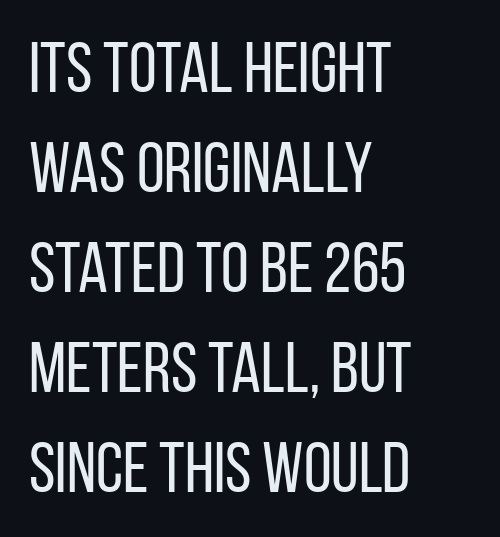
The image shows 71 px regular-weight, condensed sans-serif type, upright; set left-aligned, normal line spacing (1.41x), normal letter spacing, not underlined; low stroke contrast and a large x-height.
